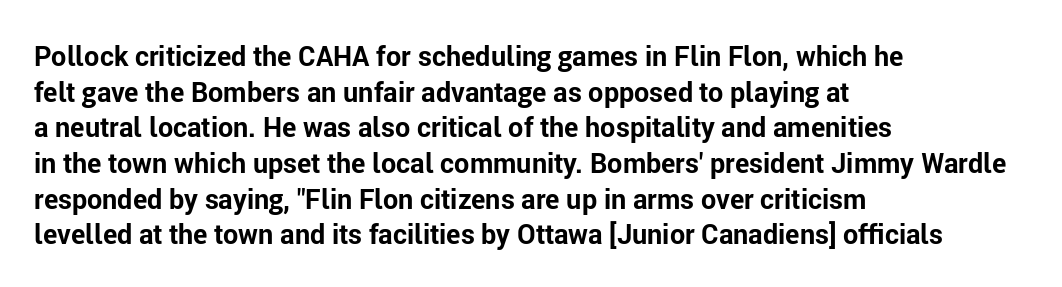
{"italic": "no", "bold": "yes", "underline": "no", "align": "left", "line_spacing": "normal", "line_spacing_ratio": 1.32, "letter_spacing": "normal", "letter_spacing_em": 0.0, "glyph_px": 27}
